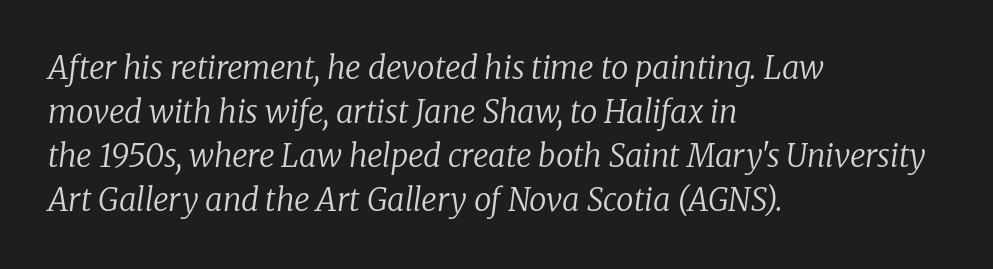
Q: Is the text bold? A: No.
Q: Is the text italic (slanted)? A: Yes, it leans right by about 8 degrees.
Q: Is the typeface a serif or a sans-serif typeface? A: Serif.
Q: Is the text underlined? A: No.
Q: How is the paragraph aligned? A: Left-aligned.
Q: Is the spacing between letters normal or unusually wide? A: Normal.
Q: Is the spacing between lines tight, normal or loose? A: Normal.
Q: Width (condensed, normal, or wide)? A: Normal.
Q: Stroke contrast? A: Low.
Q: x-height? A: Medium.
Q: Monospaced? A: No.
